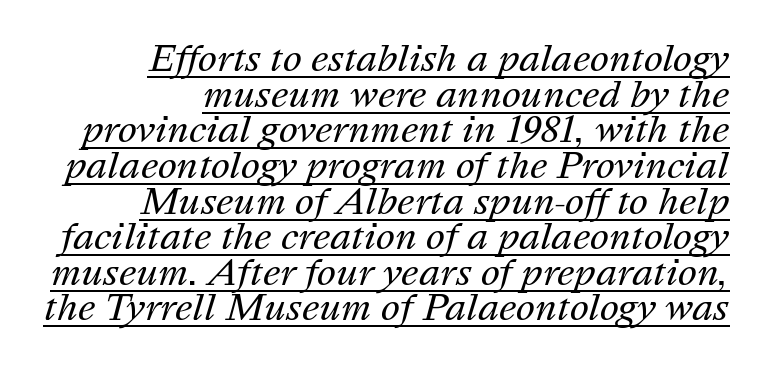
Q: Is the text bold? A: No.
Q: Is the text italic (slanted)? A: Yes, it leans right by about 16 degrees.
Q: Is the text underlined? A: Yes.
Q: How is the paragraph aligned? A: Right-aligned.
Q: Is the spacing between letters normal or unusually wide? A: Normal.
Q: Is the spacing between lines tight, normal or loose? A: Tight.
Q: Width (condensed, normal, or wide)? A: Normal.
Q: Stroke contrast? A: Medium.
Q: x-height? A: Medium.
Q: Monospaced? A: No.
